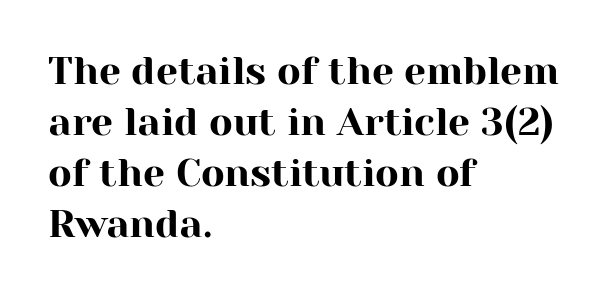
Q: Is the text italic (slanted)? A: No, it is upright.
Q: Is the typeface a serif or a sans-serif typeface? A: Serif.
Q: Is the text underlined? A: No.
Q: How is the paragraph aligned? A: Left-aligned.
Q: Is the spacing between letters normal or unusually wide? A: Normal.
Q: Is the spacing between lines tight, normal or loose? A: Normal.
Q: Width (condensed, normal, or wide)? A: Normal.
Q: Stroke contrast? A: High.
Q: x-height? A: Medium.
Q: Monospaced? A: No.
